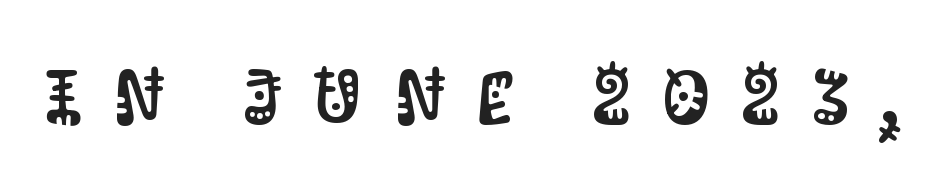
{"serif": "no", "italic": "no", "width": "condensed", "stroke_contrast": "medium", "x_height": "large", "monospaced": "no", "underline": "no", "letter_spacing": "wide", "letter_spacing_em": 0.41, "glyph_px": 76}
